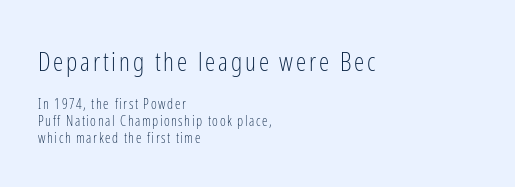
Q: Is the text bold? A: No.
Q: Is the text italic (slanted)? A: No, it is upright.
Q: Is the text underlined? A: No.
Q: How is the paragraph aligned? A: Left-aligned.
Q: Which block of text is set in a larger size, the first (top) or the second (bottom)? A: The first (top) one.
